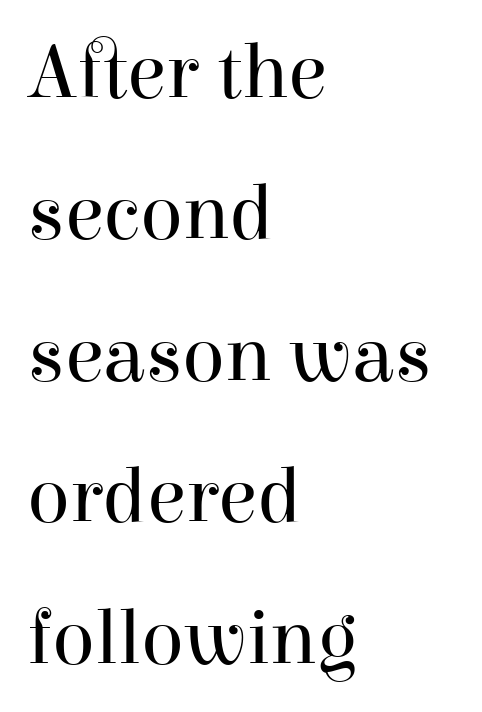
Q: Is the text bold? A: No.
Q: Is the text italic (slanted)? A: No, it is upright.
Q: Is the typeface a serif or a sans-serif typeface? A: Serif.
Q: Is the text underlined? A: No.
Q: How is the paragraph aligned? A: Left-aligned.
Q: Is the spacing between letters normal or unusually wide? A: Normal.
Q: Width (condensed, normal, or wide)? A: Normal.
Q: Stroke contrast? A: High.
Q: x-height? A: Medium.
Q: Monospaced? A: No.
